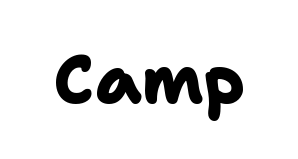
The image shows 67 px heavy sans-serif type; set normal letter spacing, not underlined; low stroke contrast and a medium x-height.
